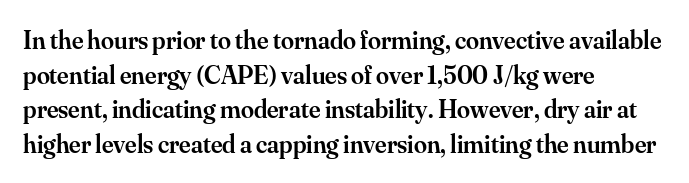
The glyphs have the mass of a demibold cut, below bold. Is the letter spacing exaggerated? No — it looks like the ordinary default. Which margin do the lines hug? The left one — the right edge is uneven. The rows are spaced the way most documents space them. Style check: upright. Has an underline been added? It has not.
